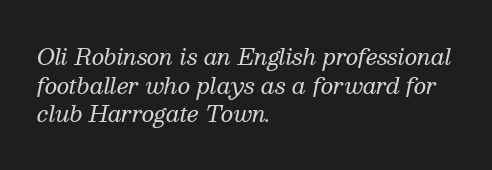
Q: Is the text bold? A: No.
Q: Is the text italic (slanted)? A: Yes, it leans right by about 13 degrees.
Q: Is the text underlined? A: No.
Q: How is the paragraph aligned? A: Left-aligned.
Q: Is the spacing between letters normal or unusually wide? A: Normal.
Q: Is the spacing between lines tight, normal or loose? A: Normal.
